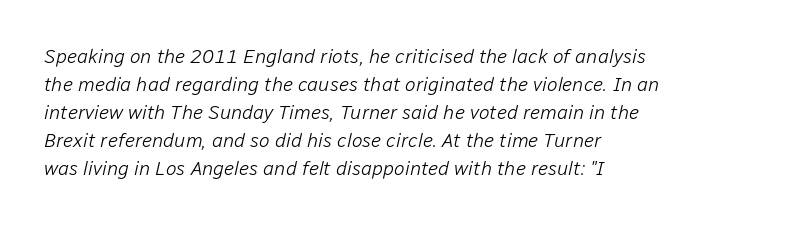
The image shows 20 px text type, italic (leaning right); set left-aligned, normal line spacing (1.4x), normal letter spacing, not underlined.
